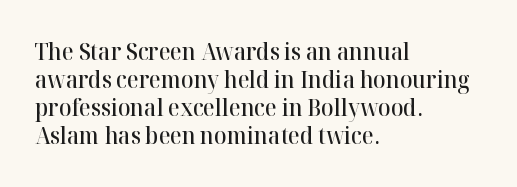
{"italic": "no", "bold": "semi", "underline": "no", "align": "left", "line_spacing_ratio": 1.22, "letter_spacing": "normal", "letter_spacing_em": 0.0, "glyph_px": 23}
